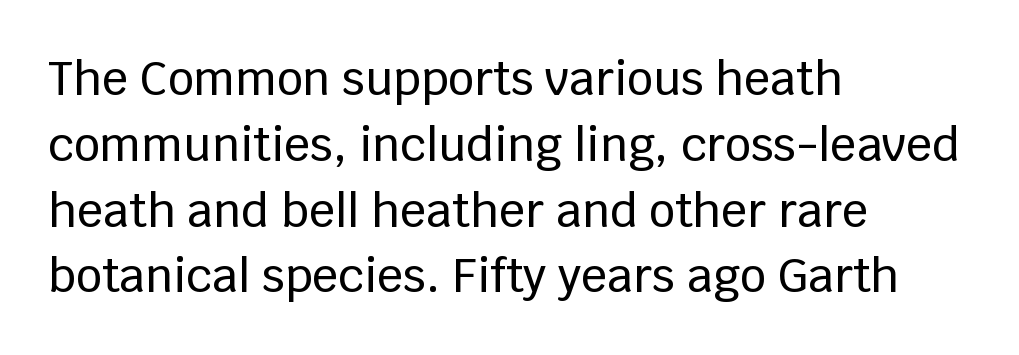
Q: Is the text italic (slanted)? A: No, it is upright.
Q: Is the typeface a serif or a sans-serif typeface? A: Sans-serif.
Q: Is the text underlined? A: No.
Q: How is the paragraph aligned? A: Left-aligned.
Q: Is the spacing between letters normal or unusually wide? A: Normal.
Q: Is the spacing between lines tight, normal or loose? A: Normal.
Q: Width (condensed, normal, or wide)? A: Normal.
Q: Stroke contrast? A: Low.
Q: x-height? A: Large.
Q: Monospaced? A: No.
